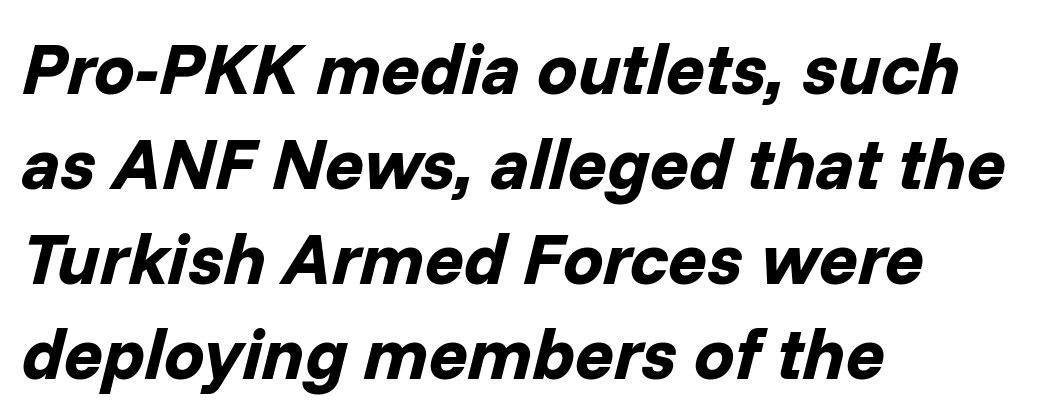
Strong, thick strokes mark this as bold type. Casual observation: everything's shoved over to the left. The text carries the slant typical of an italic or oblique font. Students, observe: this is what conventionally led text looks like.
